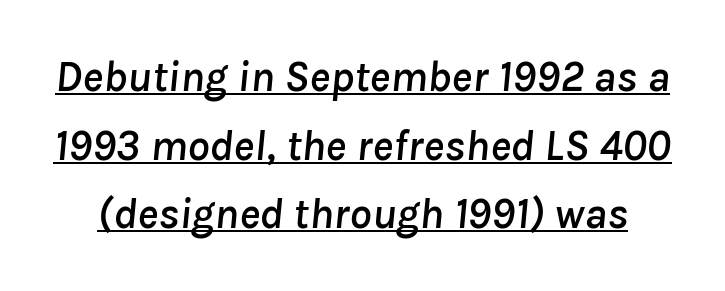
This sample uses plain, unmodified letter spacing. Evenly set lines give the paragraph a standard silhouette. If you drew a line through each stem, it would be angled. Looks like regular typesetting: each glyph gets only the width it needs. Every word sits above its own underline.
